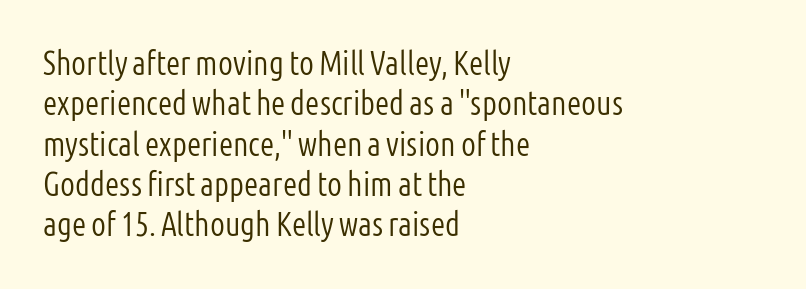
Q: Is the text bold? A: No.
Q: Is the text italic (slanted)? A: No, it is upright.
Q: Is the typeface a serif or a sans-serif typeface? A: Sans-serif.
Q: Is the text underlined? A: No.
Q: How is the paragraph aligned? A: Left-aligned.
Q: Is the spacing between letters normal or unusually wide? A: Normal.
Q: Width (condensed, normal, or wide)? A: Condensed.
Q: Stroke contrast? A: Low.
Q: x-height? A: Medium.
Q: Monospaced? A: No.
